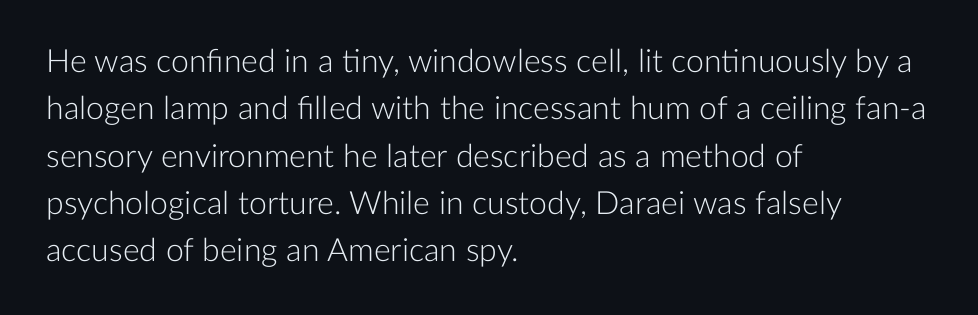
{"serif": "no", "italic": "no", "bold": "no", "weight": "light", "width": "normal", "stroke_contrast": "low", "x_height": "medium", "monospaced": "no", "underline": "no", "align": "left", "line_spacing": "normal", "line_spacing_ratio": 1.48, "letter_spacing": "normal", "letter_spacing_em": 0.0, "glyph_px": 32}
